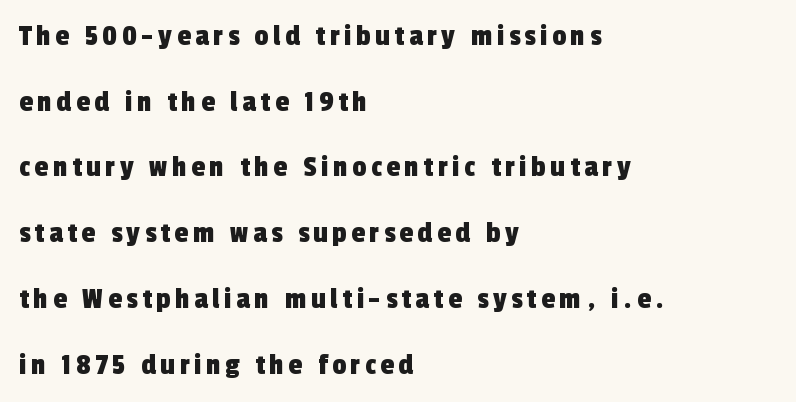
Q: Is the typeface a serif or a sans-serif typeface? A: Sans-serif.
Q: Is the text underlined? A: No.
Q: How is the paragraph aligned? A: Left-aligned.
Q: Is the spacing between lines tight, normal or loose? A: Loose.
Q: Width (condensed, normal, or wide)? A: Condensed.
Q: x-height? A: Medium.
Q: Monospaced? A: No.
